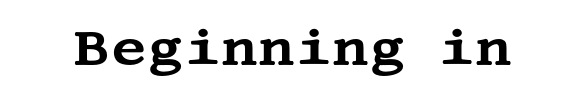
The image shows 50 px wide serif type, upright; set normal letter spacing, not underlined; medium stroke contrast and a large x-height.
